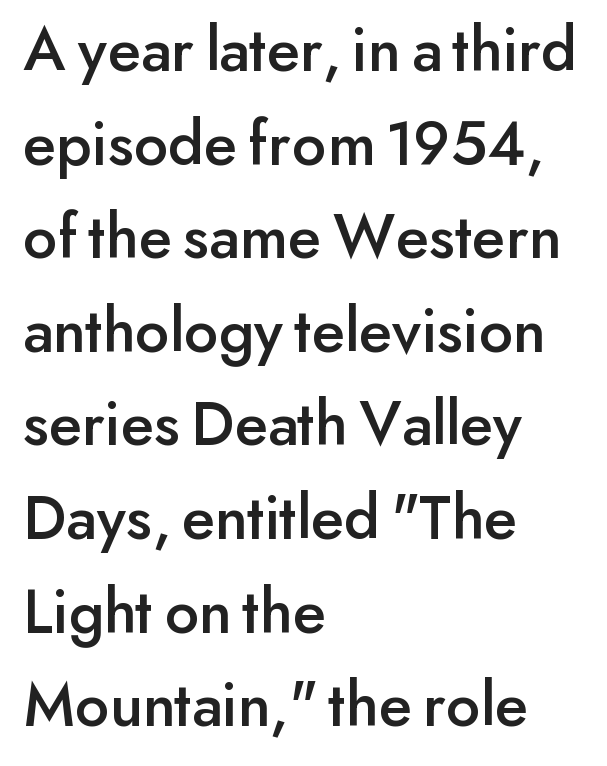
The typeface chosen for these lines omits serifs. Upright lettering throughout. Layout note: lines flush left. Just letters on the line, the space beneath them empty.
